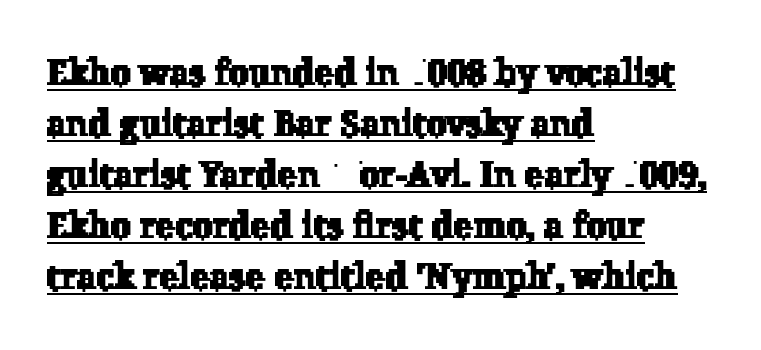
Q: Is the typeface a serif or a sans-serif typeface? A: Serif.
Q: Is the text underlined? A: Yes.
Q: How is the paragraph aligned? A: Left-aligned.
Q: Is the spacing between letters normal or unusually wide? A: Normal.
Q: Is the spacing between lines tight, normal or loose? A: Normal.
Q: Width (condensed, normal, or wide)? A: Normal.
Q: Stroke contrast? A: Low.
Q: x-height? A: Medium.
Q: Monospaced? A: No.
